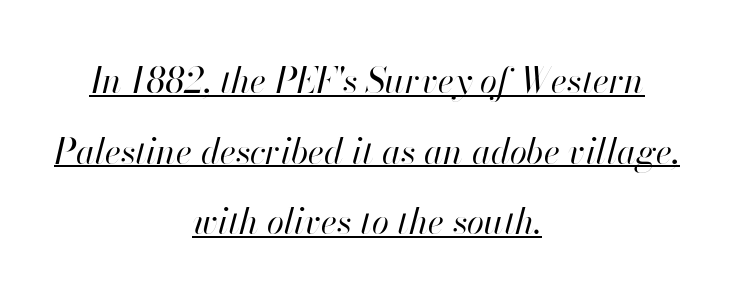
{"italic": "yes", "lean": "right", "slant_degrees": 13, "bold": "no", "weight": "regular", "width": "normal", "stroke_contrast": "high", "x_height": "small", "monospaced": "no", "underline": "yes", "align": "center", "line_spacing": "loose", "line_spacing_ratio": 2.02, "letter_spacing": "normal", "letter_spacing_em": 0.0, "glyph_px": 35}
